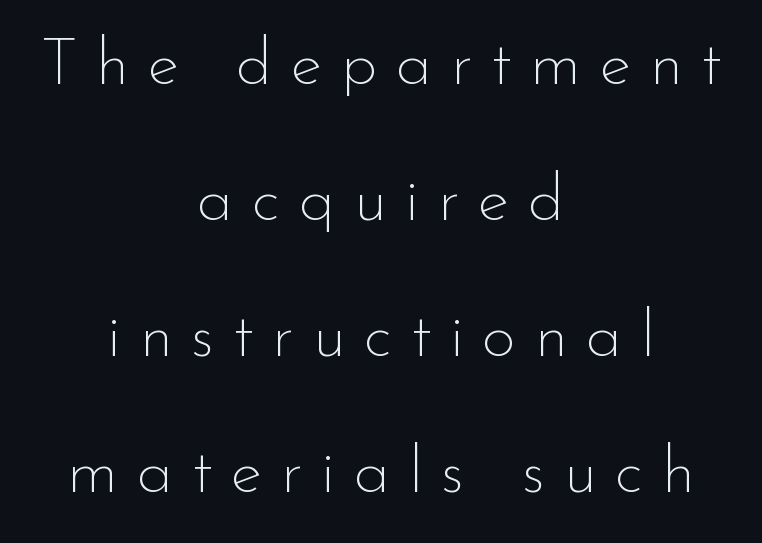
This sample uses a sans-serif face. Check the space under the baseline: it is left empty. One-word summary of the alignment: center. The typography opts for an upright posture over an oblique one.
